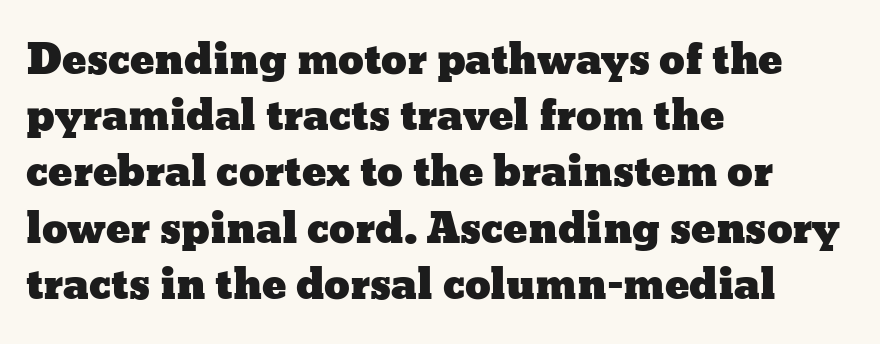
The image shows 41 px wide type, upright; set left-aligned, normal line spacing (1.37x), normal letter spacing, not underlined; low stroke contrast and a medium x-height.
